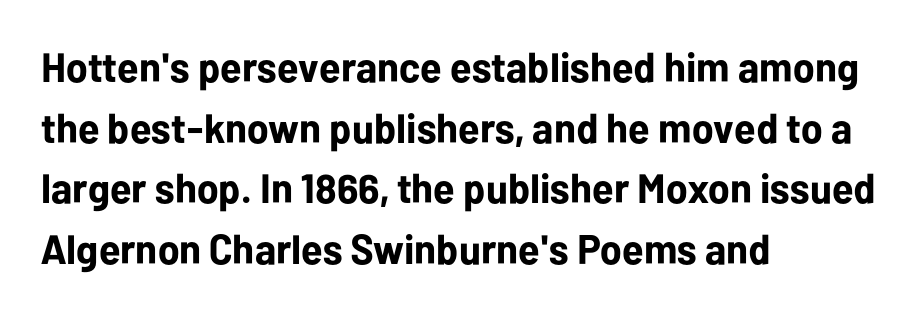
The image shows 41 px bold sans-serif type, upright; set left-aligned, normal line spacing (1.48x), normal letter spacing, not underlined; low stroke contrast and a medium x-height.
